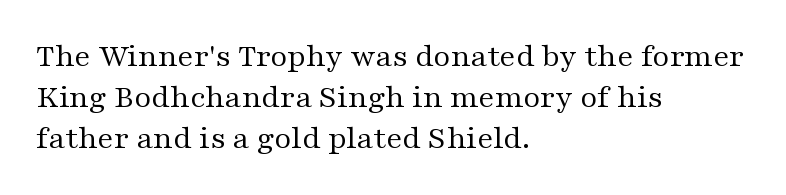
A clean baseline with only descenders dipping below it. Letter spacing: default. Compared with a centered layout, this one pins lines to the left instead. Counters stay open thanks to moderate or lighter strokes.
